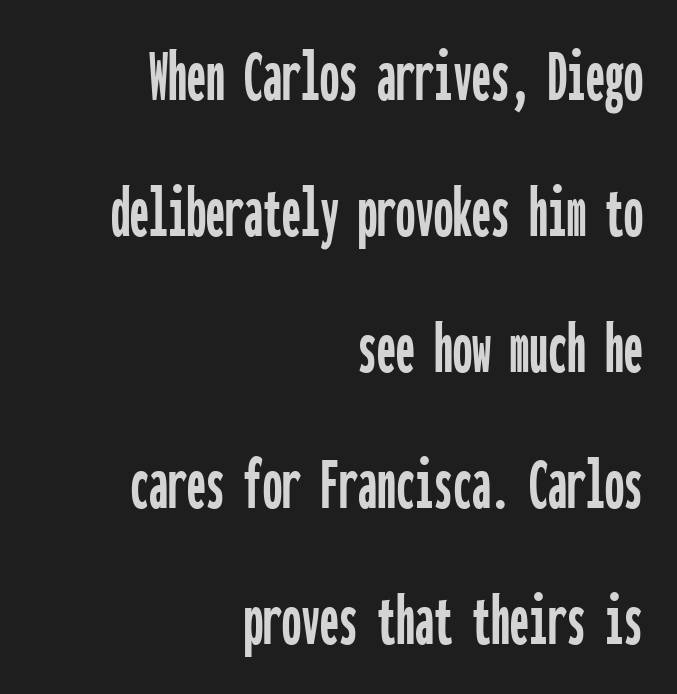
The image shows 76 px condensed sans-serif type, upright, monospaced; set right-aligned, line spacing 1.79x, normal letter spacing, not underlined; low stroke contrast and a medium x-height.
